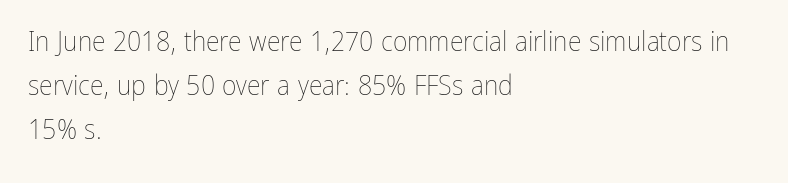
Q: Is the text bold? A: No.
Q: Is the text italic (slanted)? A: No, it is upright.
Q: Is the text underlined? A: No.
Q: How is the paragraph aligned? A: Left-aligned.
Q: Is the spacing between letters normal or unusually wide? A: Normal.
Q: Is the spacing between lines tight, normal or loose? A: Normal.
Q: Width (condensed, normal, or wide)? A: Condensed.
Q: Stroke contrast? A: Low.
Q: x-height? A: Medium.
Q: Monospaced? A: No.
